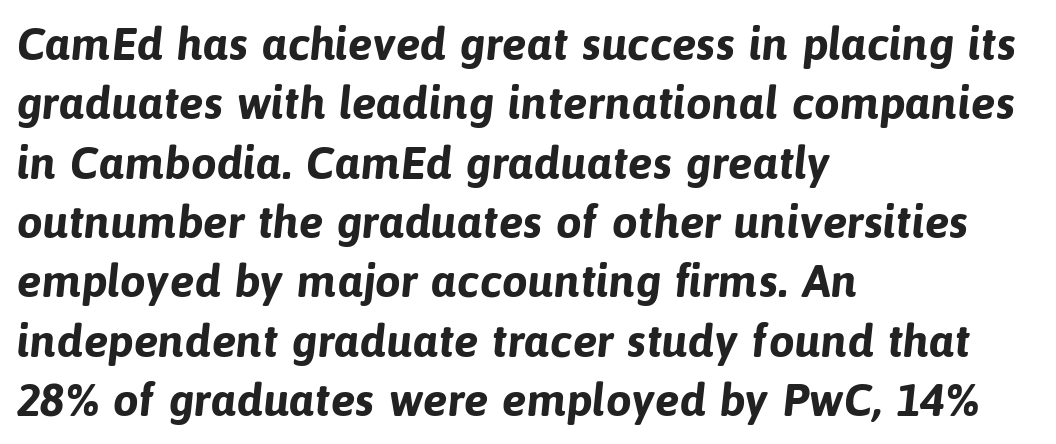
Honestly, there is no underline to notice here at all. Quick note: interline space is typical. Are there feet on the stems? There aren't — it's a sans. Every letter is thick-stroked: bold, no question. All the whitespace from short lines collects on the right. The rendering keeps characters at their native spacing.
